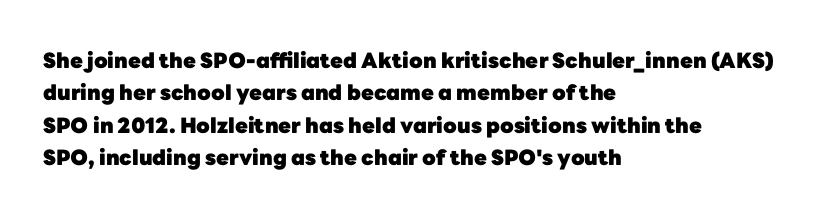
Q: Is the text bold? A: Yes.
Q: Is the text italic (slanted)? A: No, it is upright.
Q: Is the text underlined? A: No.
Q: How is the paragraph aligned? A: Left-aligned.
Q: Is the spacing between letters normal or unusually wide? A: Normal.
Q: Is the spacing between lines tight, normal or loose? A: Normal.
